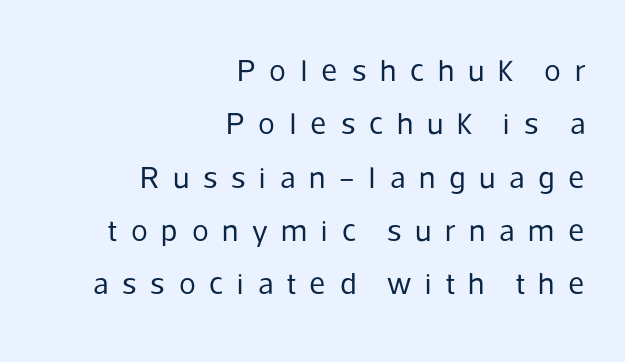
{"serif": "no", "italic": "no", "bold": "no", "weight": "regular", "width": "normal", "stroke_contrast": "low", "x_height": "medium", "monospaced": "no", "underline": "no", "align": "right", "line_spacing_ratio": 1.72, "letter_spacing": "wide", "letter_spacing_em": 0.44, "glyph_px": 31}
